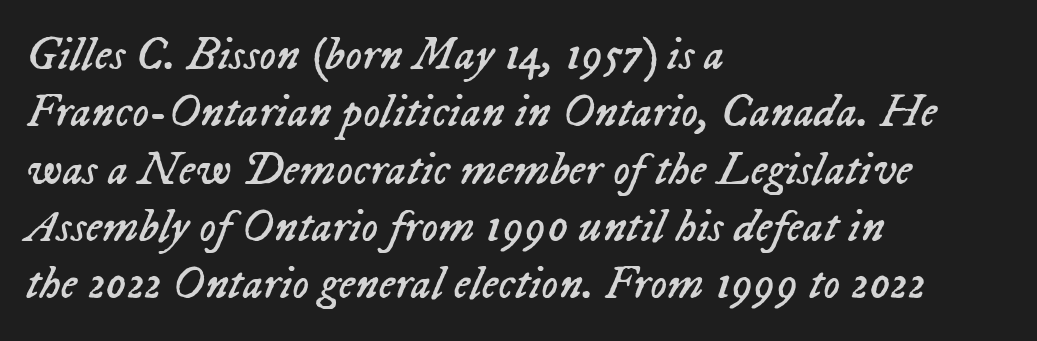
The image shows 47 px regular-weight type, italic (leaning right); set left-aligned, line spacing 1.22x, normal letter spacing, not underlined; low stroke contrast and a medium x-height.
